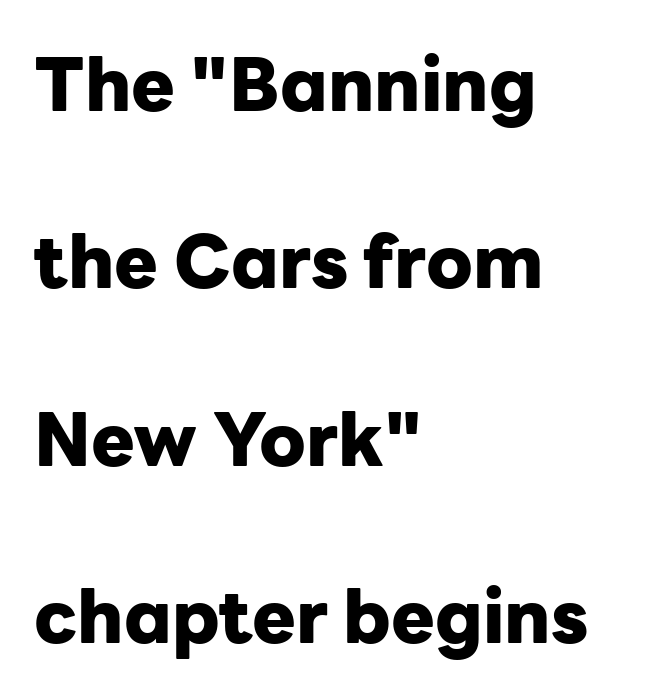
The image shows 73 px heavy sans-serif type, upright; set left-aligned, loose line spacing (2.43x), normal letter spacing, not underlined; low stroke contrast and a medium x-height.
